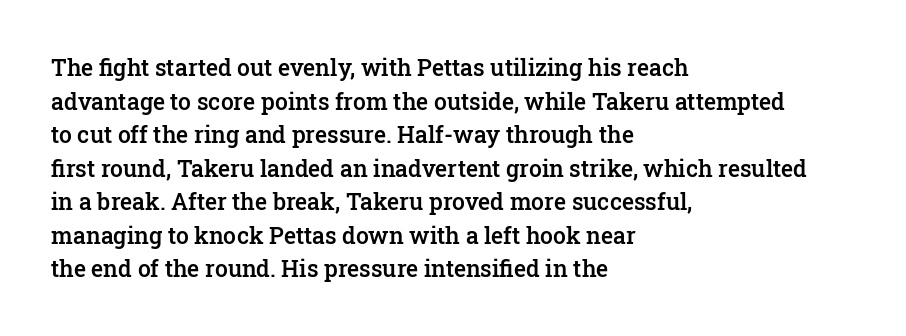
The image shows 23 px text type, upright; set left-aligned, normal line spacing (1.46x), normal letter spacing, not underlined.
